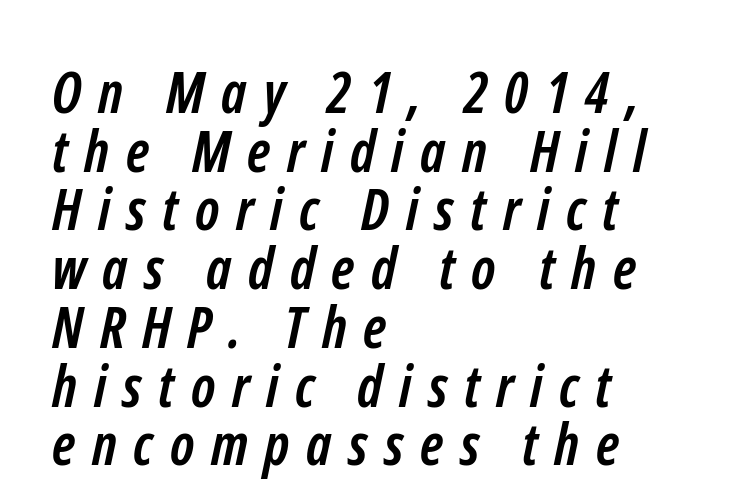
Q: Is the text bold? A: Yes.
Q: Is the typeface a serif or a sans-serif typeface? A: Sans-serif.
Q: Is the text underlined? A: No.
Q: How is the paragraph aligned? A: Left-aligned.
Q: Is the spacing between letters normal or unusually wide? A: Unusually wide.
Q: Is the spacing between lines tight, normal or loose? A: Tight.
Q: Width (condensed, normal, or wide)? A: Condensed.
Q: Stroke contrast? A: Low.
Q: x-height? A: Medium.
Q: Monospaced? A: No.
